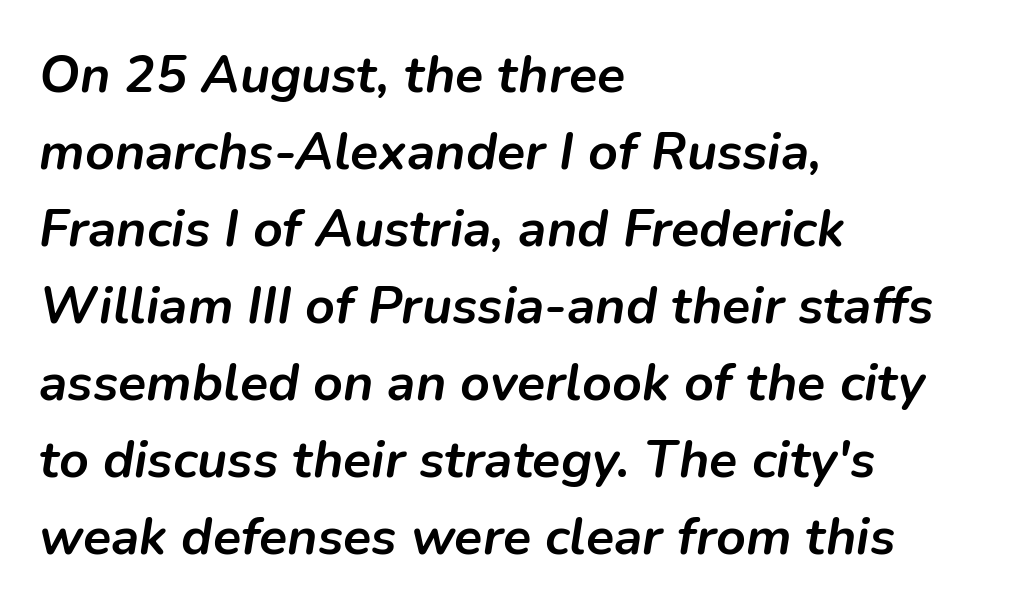
{"italic": "yes", "lean": "right", "slant_degrees": 9, "bold": "yes", "weight": "semibold", "width": "normal", "stroke_contrast": "low", "x_height": "medium", "monospaced": "no", "underline": "no", "align": "left", "line_spacing": "normal", "line_spacing_ratio": 1.48, "letter_spacing": "normal", "letter_spacing_em": 0.0, "glyph_px": 52}
